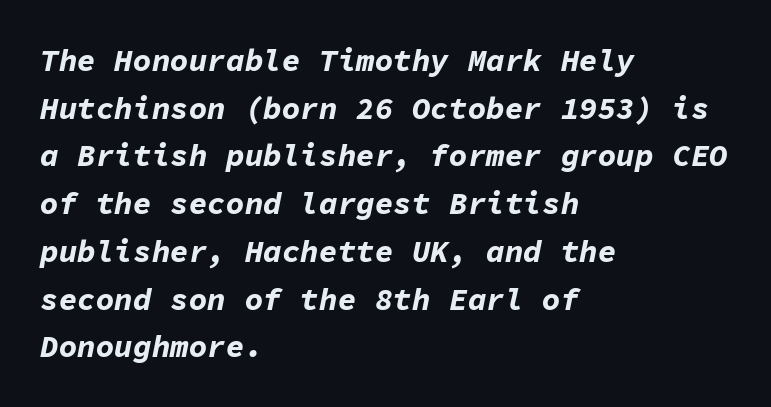
Q: Is the text bold? A: Yes.
Q: Is the text italic (slanted)? A: Yes, it leans right by about 11 degrees.
Q: Is the text underlined? A: No.
Q: How is the paragraph aligned? A: Left-aligned.
Q: Is the spacing between letters normal or unusually wide? A: Normal.
Q: Is the spacing between lines tight, normal or loose? A: Normal.
Q: Width (condensed, normal, or wide)? A: Normal.
Q: Stroke contrast? A: Low.
Q: x-height? A: Medium.
Q: Monospaced? A: Yes.
